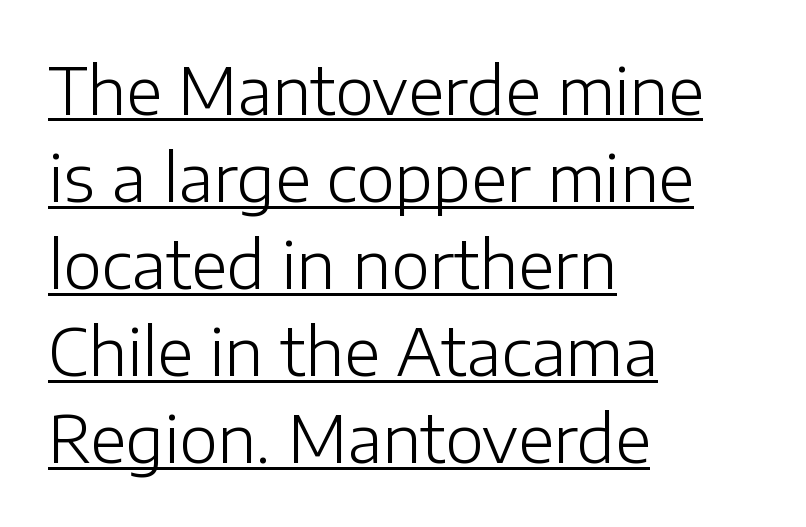
Q: Is the text bold? A: No.
Q: Is the text italic (slanted)? A: No, it is upright.
Q: Is the typeface a serif or a sans-serif typeface? A: Sans-serif.
Q: Is the text underlined? A: Yes.
Q: How is the paragraph aligned? A: Left-aligned.
Q: Is the spacing between letters normal or unusually wide? A: Normal.
Q: Is the spacing between lines tight, normal or loose? A: Normal.
Q: Width (condensed, normal, or wide)? A: Normal.
Q: Stroke contrast? A: Low.
Q: x-height? A: Medium.
Q: Monospaced? A: No.
